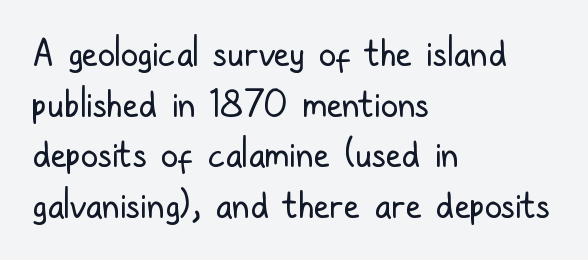
{"serif": "no", "italic": "no", "bold": "no", "weight": "regular", "width": "condensed", "stroke_contrast": "low", "x_height": "medium", "monospaced": "no", "underline": "no", "align": "left", "line_spacing": "normal", "line_spacing_ratio": 1.45, "letter_spacing": "normal", "letter_spacing_em": 0.0, "glyph_px": 35}
